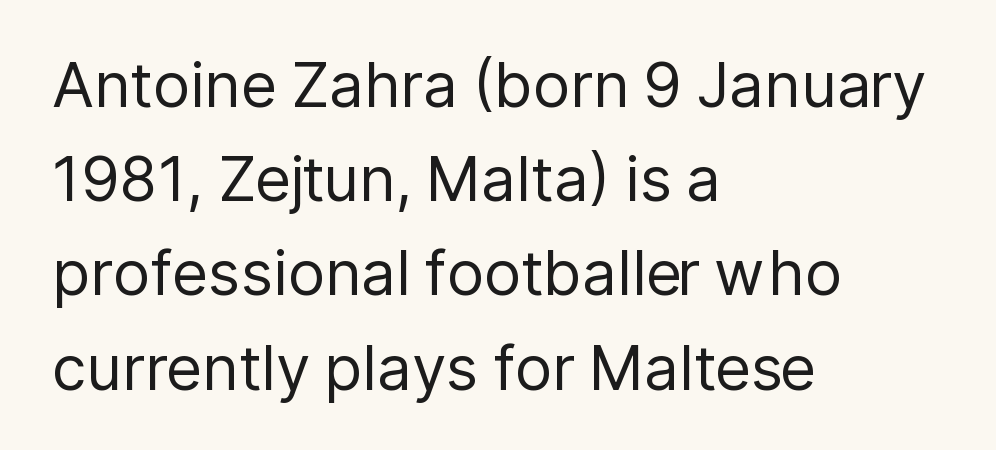
Q: Is the text bold? A: No.
Q: Is the text italic (slanted)? A: No, it is upright.
Q: Is the typeface a serif or a sans-serif typeface? A: Sans-serif.
Q: Is the text underlined? A: No.
Q: How is the paragraph aligned? A: Left-aligned.
Q: Is the spacing between letters normal or unusually wide? A: Normal.
Q: Is the spacing between lines tight, normal or loose? A: Normal.
Q: Width (condensed, normal, or wide)? A: Normal.
Q: Stroke contrast? A: Low.
Q: x-height? A: Medium.
Q: Monospaced? A: No.
